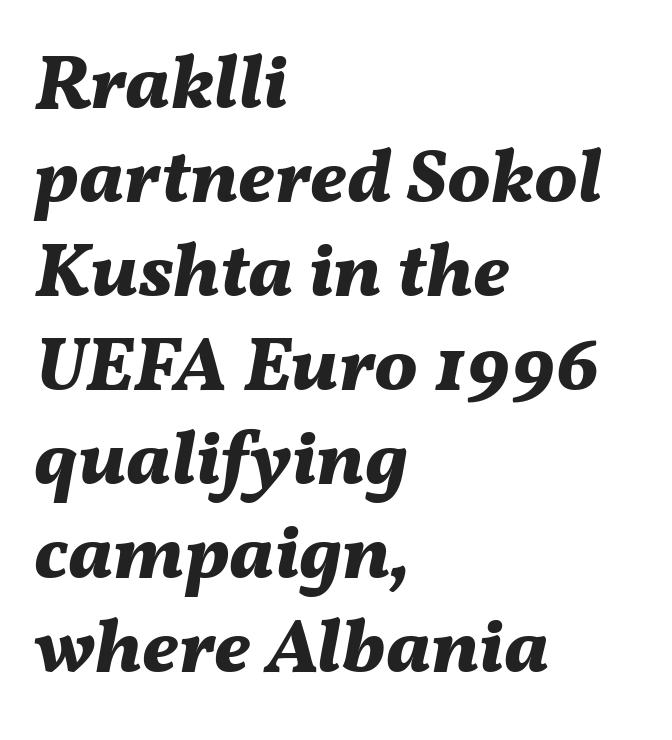
This is heavy type, rendered in bold. Think of a printed novel: that variable character pitch is what you see here. Slant detected: the letters are inclined. The ragged edge is on the right, which tells us the setting is flush left.
